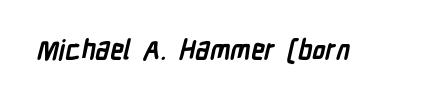
Thick stems and heavy bowls — unmistakably bold. The specimen omits any rule beneath the text block's lines. How are the letters spaced? Ordinarily, with no added tracking.
